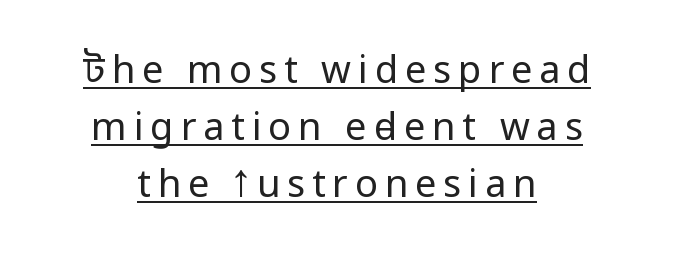
Q: Is the text bold? A: No.
Q: Is the text italic (slanted)? A: No, it is upright.
Q: Is the typeface a serif or a sans-serif typeface? A: Sans-serif.
Q: Is the text underlined? A: Yes.
Q: How is the paragraph aligned? A: Centered.
Q: Is the spacing between lines tight, normal or loose? A: Normal.
Q: Width (condensed, normal, or wide)? A: Condensed.
Q: Stroke contrast? A: Low.
Q: x-height? A: Large.
Q: Monospaced? A: No.
